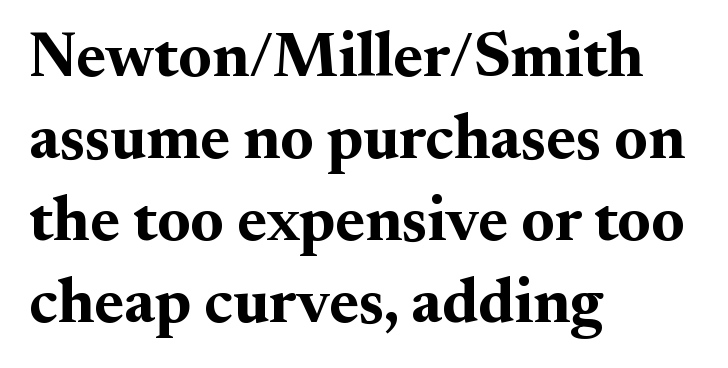
The image shows 63 px bold serif type, upright; set left-aligned, normal line spacing (1.3x), normal letter spacing, not underlined; medium stroke contrast and a small x-height.
